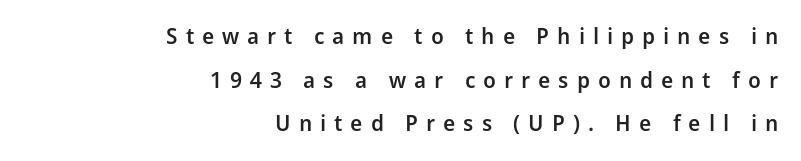
{"italic": "no", "bold": "semi", "underline": "no", "align": "right", "line_spacing": "loose", "line_spacing_ratio": 1.98, "letter_spacing": "wide", "letter_spacing_em": 0.36, "glyph_px": 22}
